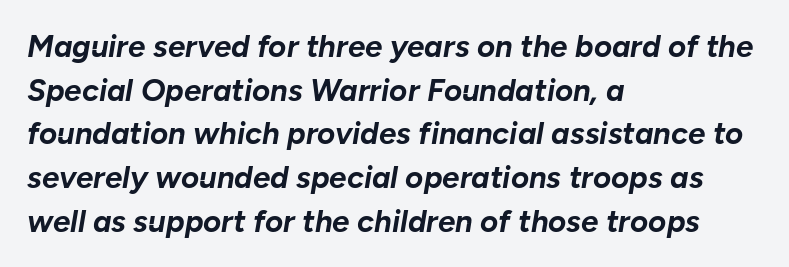
Q: Is the text bold? A: Yes.
Q: Is the text italic (slanted)? A: Yes, it leans right by about 10 degrees.
Q: Is the text underlined? A: No.
Q: How is the paragraph aligned? A: Left-aligned.
Q: Is the spacing between letters normal or unusually wide? A: Normal.
Q: Is the spacing between lines tight, normal or loose? A: Normal.
Q: Width (condensed, normal, or wide)? A: Normal.
Q: Stroke contrast? A: Low.
Q: x-height? A: Medium.
Q: Monospaced? A: No.
